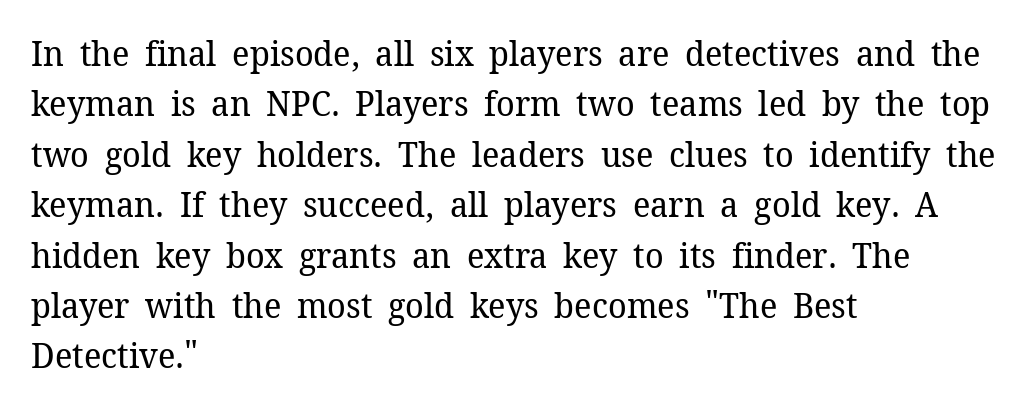
The image shows 35 px regular-weight serif type, upright; set left-aligned, normal line spacing (1.44x), normal letter spacing, not underlined; low stroke contrast and a medium x-height.
